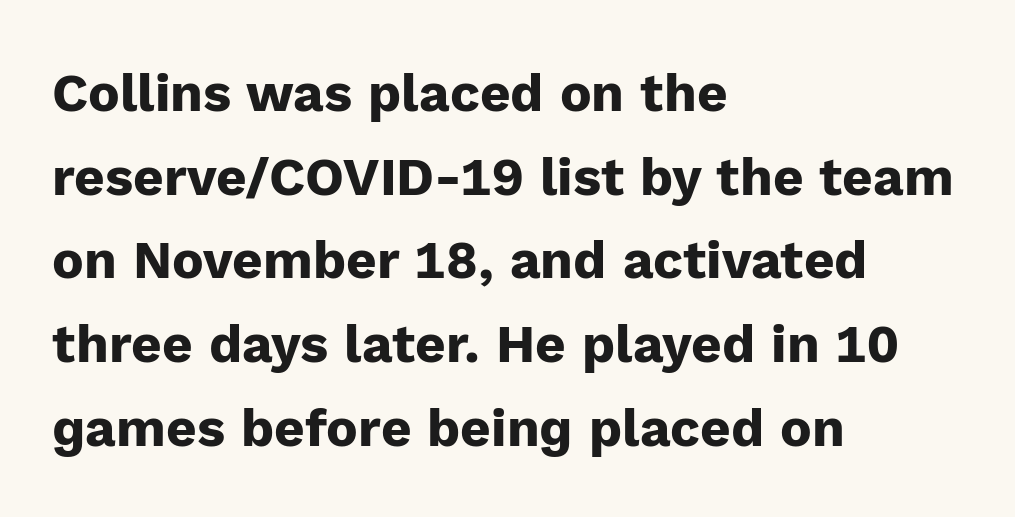
{"serif": "no", "italic": "no", "bold": "yes", "weight": "heavy", "width": "normal", "stroke_contrast": "low", "x_height": "medium", "monospaced": "no", "underline": "no", "align": "left", "line_spacing": "normal", "line_spacing_ratio": 1.58, "letter_spacing": "normal", "letter_spacing_em": 0.0, "glyph_px": 53}
